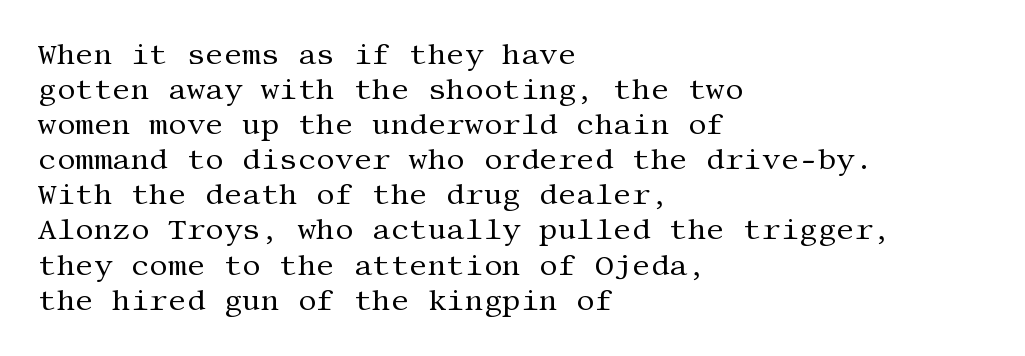
Upright lettering throughout. Descenders are the only things crossing below the line. No heavy texture on the line: the type isn't bold. Here the glyphs are tracked normally, forming tight word shapes. The rendering shows small feet on the letterforms — a serif design.
